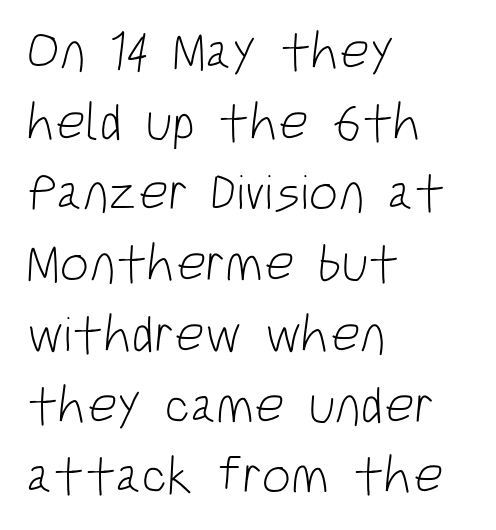
{"serif": "no", "bold": "no", "weight": "light", "width": "condensed", "stroke_contrast": "low", "x_height": "large", "monospaced": "no", "underline": "no", "align": "left", "line_spacing": "normal", "line_spacing_ratio": 1.36, "letter_spacing": "normal", "letter_spacing_em": 0.0, "glyph_px": 52}
